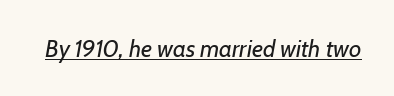
{"italic": "yes", "lean": "right", "slant_degrees": 7, "bold": "no", "underline": "yes", "letter_spacing": "normal", "letter_spacing_em": 0.0, "glyph_px": 24}
